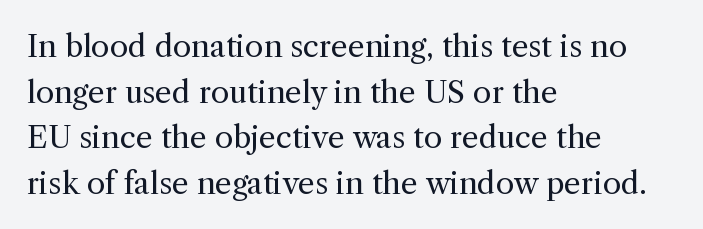
Vertical strokes here are truly vertical. This rendering features lettering with no underline. Compared with a centered layout, this one pins lines to the left instead. Here the glyphs are tracked normally, forming tight word shapes. Each letter keeps its own natural width here, so spacing adapts to shape. The letters carry serifs — small finishing strokes at the ends of their stems.
